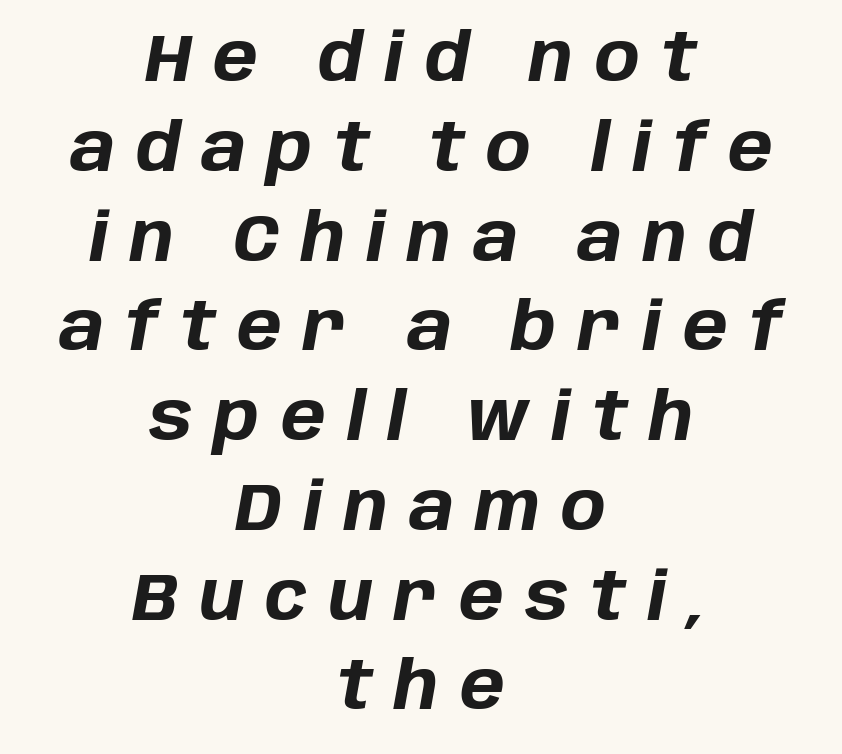
The image shows 67 px bold type, italic (leaning right); set centered, normal line spacing (1.34x), unusually wide letter spacing (+0.32 em), not underlined; low stroke contrast and a large x-height.
